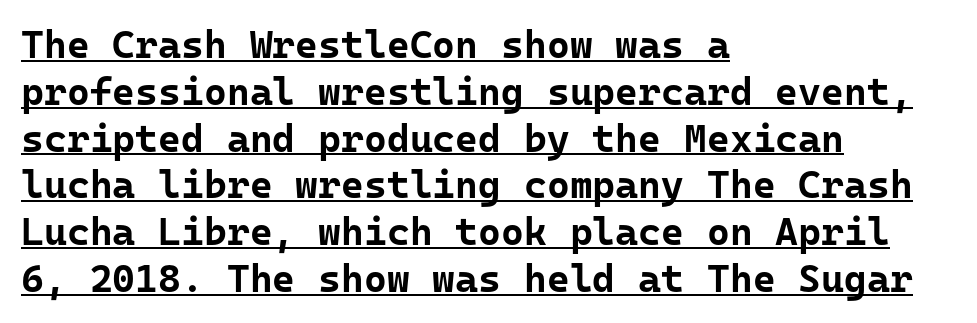
Nope, no serifs anywhere on these letters. Heavy, bold letterforms. Spacing verdict: monospaced, one width for all characters. Nothing unusual about the tracking: characters are spaced as the font intends. Tall strokes in this sample are plumb rather than angled.
